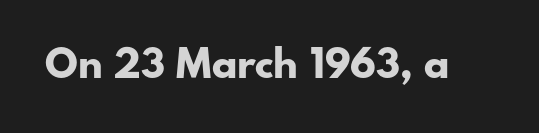
{"serif": "no", "italic": "no", "bold": "yes", "weight": "bold", "width": "normal", "stroke_contrast": "low", "x_height": "small", "monospaced": "no", "underline": "no", "letter_spacing": "normal", "letter_spacing_em": 0.0, "glyph_px": 41}
